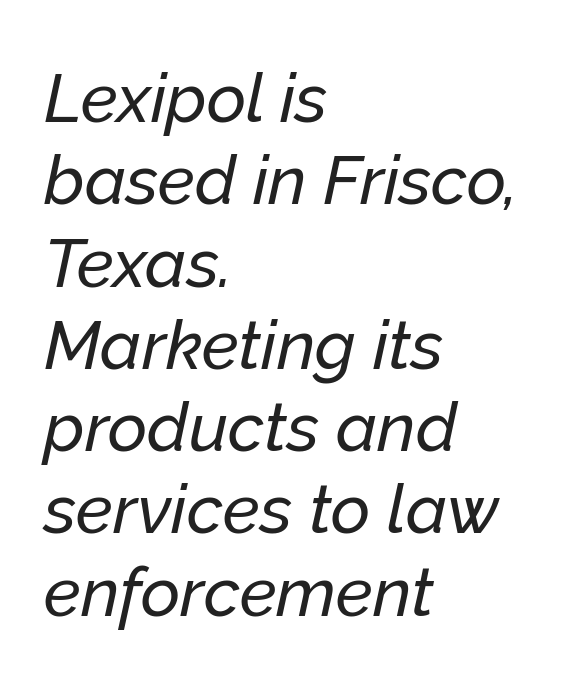
{"italic": "yes", "lean": "right", "slant_degrees": 12, "width": "normal", "stroke_contrast": "low", "x_height": "medium", "monospaced": "no", "underline": "no", "align": "left", "line_spacing_ratio": 1.21, "letter_spacing": "normal", "letter_spacing_em": 0.0, "glyph_px": 68}
